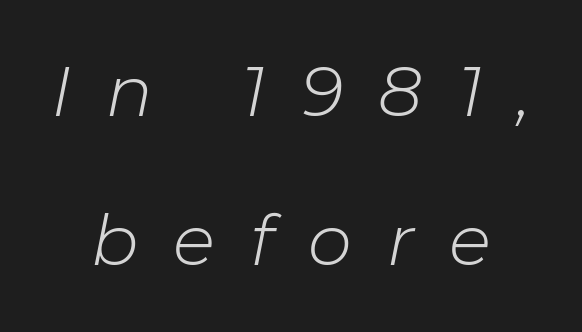
Q: Is the text bold? A: No.
Q: Is the text italic (slanted)? A: Yes, it leans right by about 11 degrees.
Q: Is the text underlined? A: No.
Q: How is the paragraph aligned? A: Centered.
Q: Is the spacing between letters normal or unusually wide? A: Unusually wide.
Q: Is the spacing between lines tight, normal or loose? A: Loose.
Q: Width (condensed, normal, or wide)? A: Normal.
Q: Stroke contrast? A: Low.
Q: x-height? A: Medium.
Q: Monospaced? A: No.
